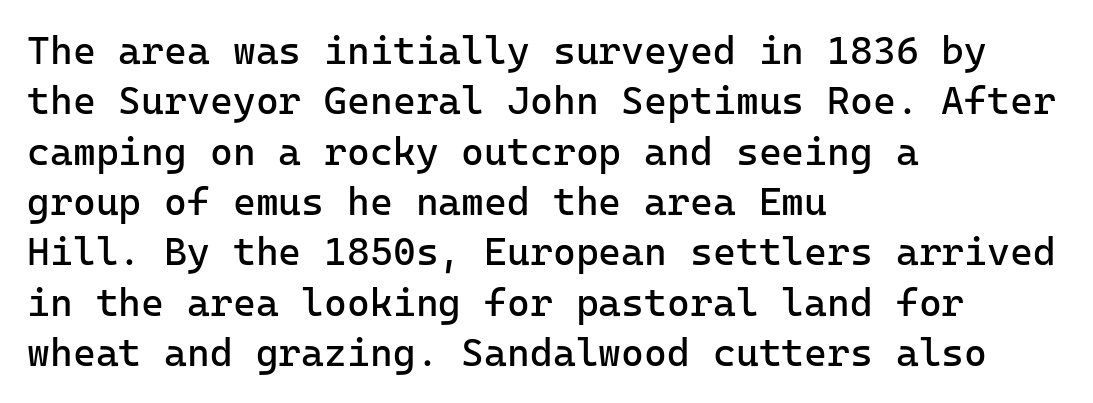
Look at the bottom of the vertical strokes: they stop flat, with no serifs. Lines of text with bare space underneath. Vertical strokes here are truly vertical. These lines are rendered in a fixed-pitch font. The letterforms sit shoulder to shoulder at normal distance.
